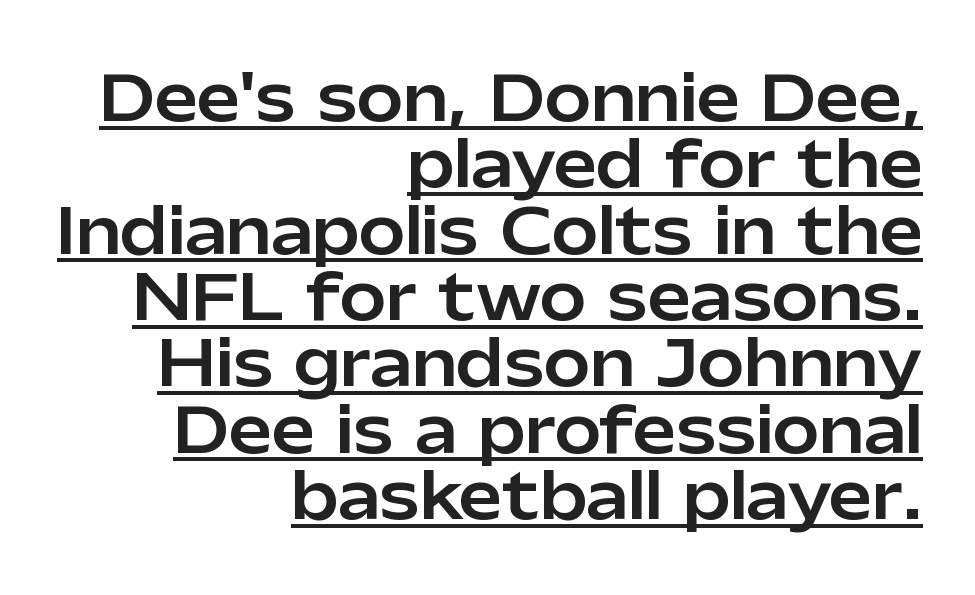
Are there feet on the stems? There aren't — it's a sans. Honestly, the rows look squashed on top of each other. Think of a printed novel: that variable character pitch is what you see here. Does the copy run flush right? Yes — the right margin is perfectly even. A roman cut, with each character standing at attention. Standard letterfit; no display-style spreading of the glyphs.
